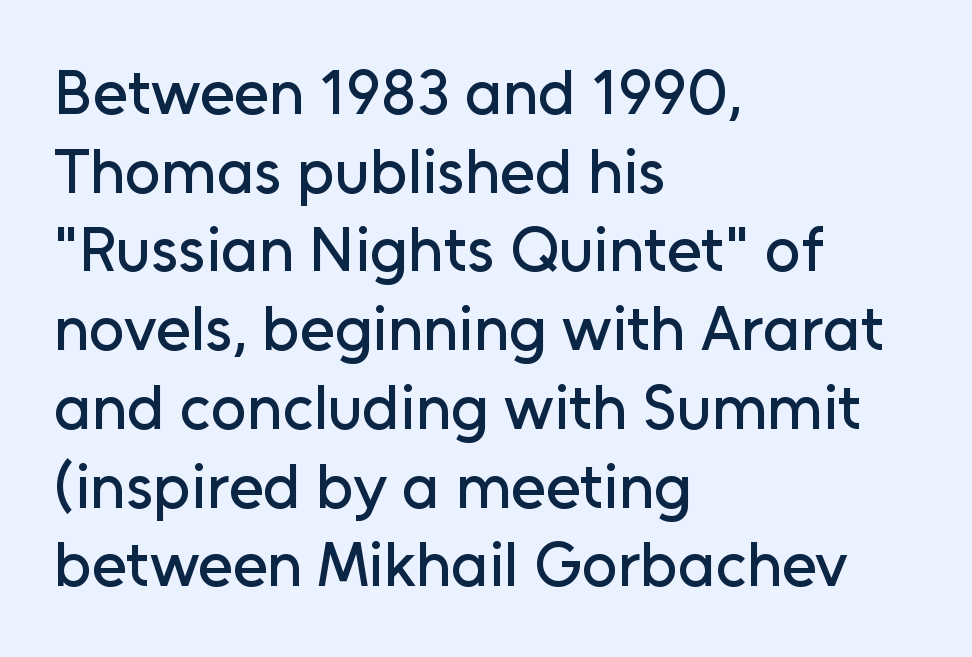
The area under the type is left untouched. The designer went with a sans here, leaving each stem footless. This is roman type, the default non-slanted kind. You could not count columns in this text — the font is proportionally spaced. Visually the block forms a straight wall on the left and a jagged coastline on the right. The vertical gap from one line to the next is medium.
